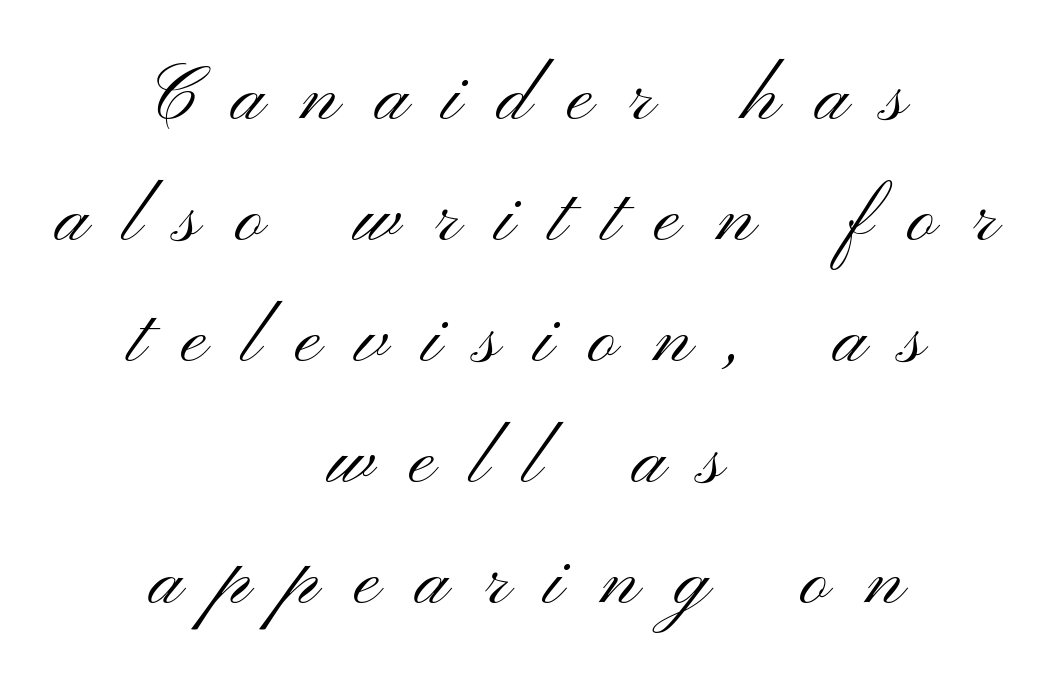
Q: Is the text bold? A: No.
Q: Is the text italic (slanted)? A: Yes.
Q: Is the typeface a serif or a sans-serif typeface? A: Sans-serif.
Q: Is the text underlined? A: No.
Q: How is the paragraph aligned? A: Centered.
Q: Is the spacing between letters normal or unusually wide? A: Unusually wide.
Q: Is the spacing between lines tight, normal or loose? A: Normal.
Q: Width (condensed, normal, or wide)? A: Wide.
Q: Stroke contrast? A: Medium.
Q: x-height? A: Small.
Q: Monospaced? A: No.
